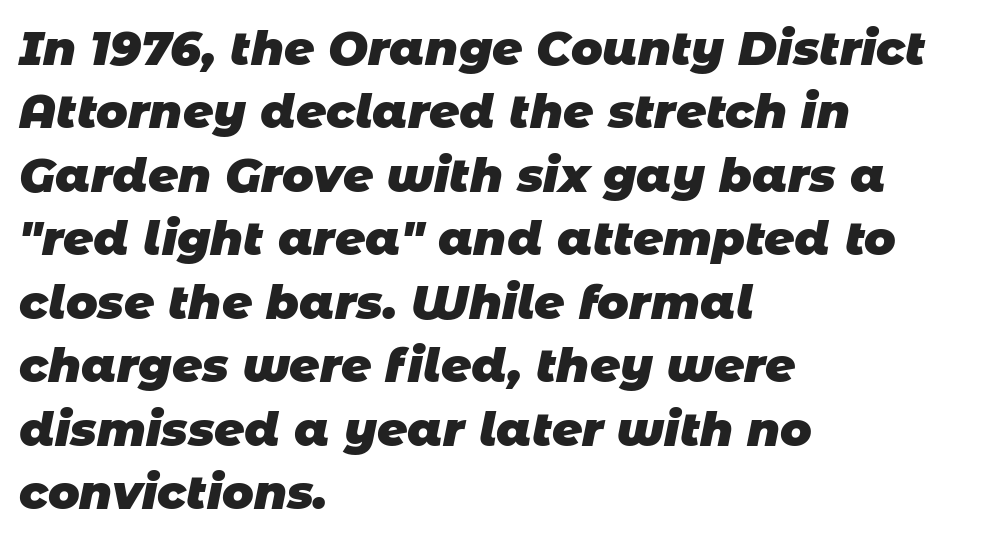
Q: Is the text bold? A: Yes.
Q: Is the typeface a serif or a sans-serif typeface? A: Sans-serif.
Q: Is the text underlined? A: No.
Q: How is the paragraph aligned? A: Left-aligned.
Q: Is the spacing between letters normal or unusually wide? A: Normal.
Q: Is the spacing between lines tight, normal or loose? A: Normal.
Q: Width (condensed, normal, or wide)? A: Normal.
Q: Stroke contrast? A: Low.
Q: x-height? A: Large.
Q: Monospaced? A: No.
